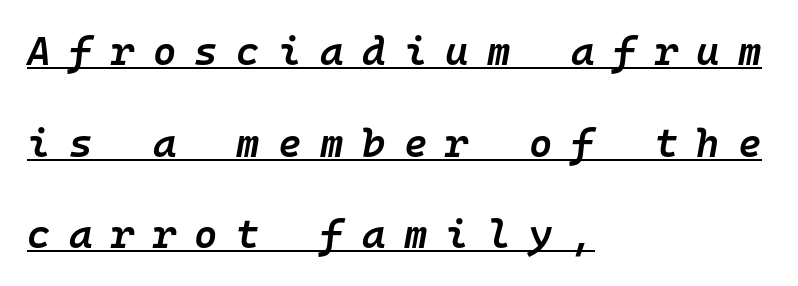
How would I describe the line gaps? Wide and relaxed. Line beginnings align vertically; line endings do not. Weight: semibold (demi). There's an unmistakable incline to the writing here.
